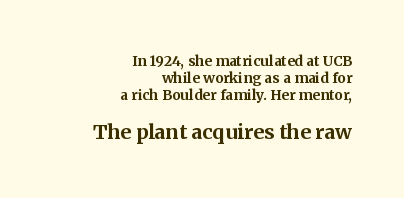
The strip under each line holds only bare page. Quick note: not italic, upright. Thick stems and heavy bowls — unmistakably bold. Horizontal alignment here is rightward, an uncommon choice for prose. The following chunk of copy outweighs the initial chunk in type size.
